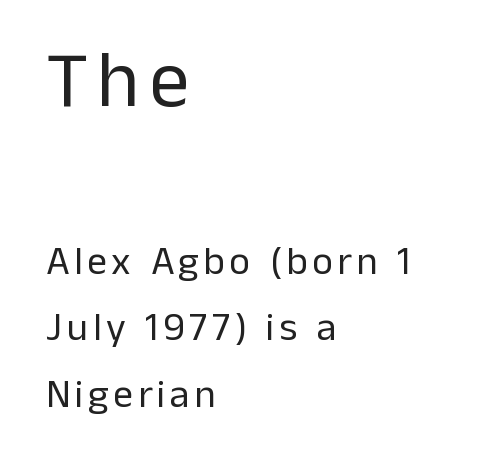
The image shows 80 px regular-weight sans-serif type, upright; set left-aligned, normal line spacing (1.67x), not underlined; the first (top) block is 2.0x larger; low stroke contrast and a medium x-height.
